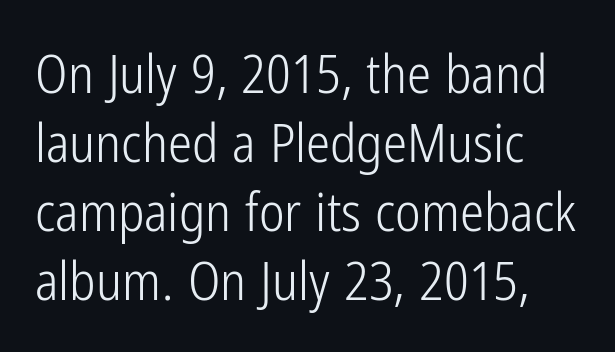
Q: Is the text bold? A: No.
Q: Is the text italic (slanted)? A: No, it is upright.
Q: Is the typeface a serif or a sans-serif typeface? A: Sans-serif.
Q: Is the text underlined? A: No.
Q: How is the paragraph aligned? A: Left-aligned.
Q: Is the spacing between letters normal or unusually wide? A: Normal.
Q: Is the spacing between lines tight, normal or loose? A: Normal.
Q: Width (condensed, normal, or wide)? A: Condensed.
Q: Stroke contrast? A: Low.
Q: x-height? A: Medium.
Q: Monospaced? A: No.
